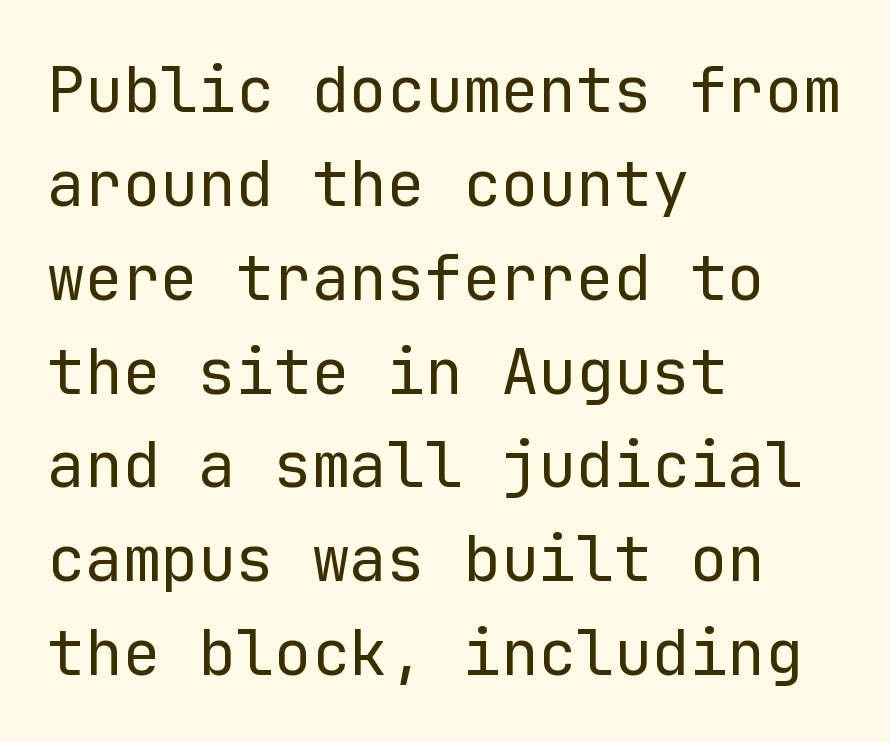
The lines sit at an ordinary, default distance from one another. The gaps between neighbouring characters are ordinary and unremarkable. The glyphs are unaccompanied by any horizontal stroke below them. This sample uses a sans-serif face.
